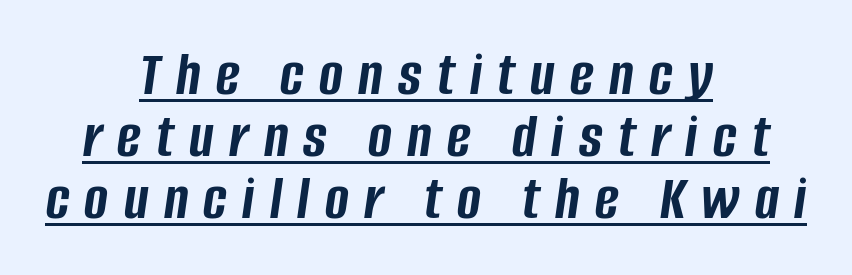
The image shows 64 px semibold, condensed type, italic (leaning right); set centered, tight line spacing (0.97x), unusually wide letter spacing (+0.24 em), underlined; low stroke contrast and a large x-height.
